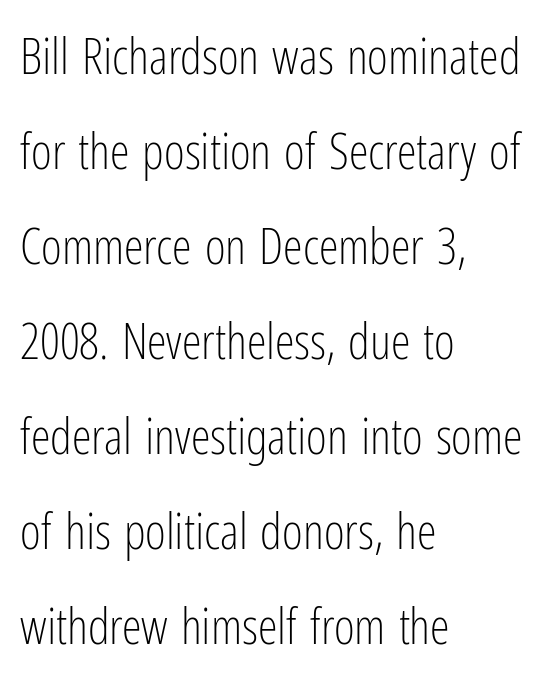
{"serif": "no", "italic": "no", "bold": "no", "weight": "light", "width": "condensed", "stroke_contrast": "low", "x_height": "medium", "monospaced": "no", "underline": "no", "align": "left", "line_spacing": "loose", "line_spacing_ratio": 1.9, "letter_spacing": "normal", "letter_spacing_em": 0.0, "glyph_px": 50}
